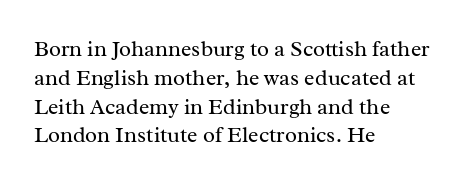
Q: Is the text bold? A: No.
Q: Is the text italic (slanted)? A: No, it is upright.
Q: Is the text underlined? A: No.
Q: How is the paragraph aligned? A: Left-aligned.
Q: Is the spacing between letters normal or unusually wide? A: Normal.
Q: Is the spacing between lines tight, normal or loose? A: Normal.
